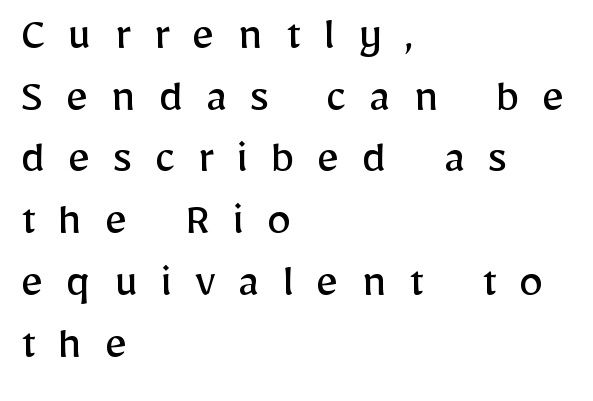
{"serif": "no", "italic": "no", "bold": "no", "weight": "regular", "width": "normal", "stroke_contrast": "low", "x_height": "medium", "monospaced": "no", "underline": "no", "align": "left", "line_spacing": "normal", "line_spacing_ratio": 1.26, "letter_spacing": "wide", "letter_spacing_em": 0.46, "glyph_px": 49}
